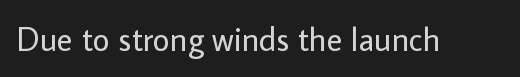
{"serif": "no", "italic": "no", "bold": "no", "weight": "regular", "width": "normal", "stroke_contrast": "low", "x_height": "medium", "monospaced": "no", "underline": "no", "letter_spacing": "normal", "letter_spacing_em": 0.0, "glyph_px": 33}
